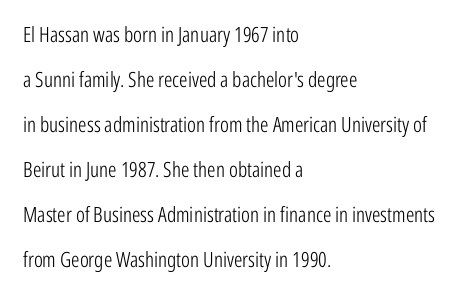
Q: Is the text bold? A: No.
Q: Is the text italic (slanted)? A: No, it is upright.
Q: Is the text underlined? A: No.
Q: How is the paragraph aligned? A: Left-aligned.
Q: Is the spacing between letters normal or unusually wide? A: Normal.
Q: Is the spacing between lines tight, normal or loose? A: Loose.
